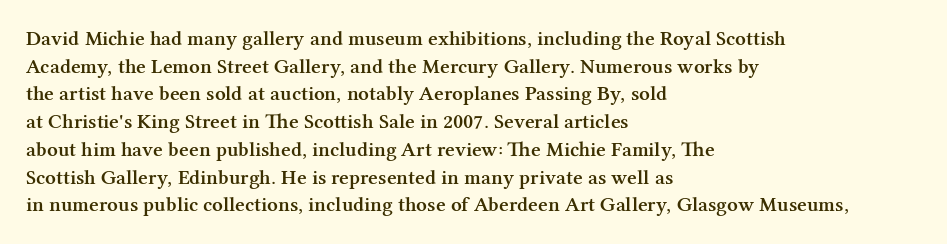
These words are printed semibold, heavier than regular yet not bold. Does the lettering tilt? It doesn't — this is upright. The area under the type is left untouched. Alignment: flush left.
